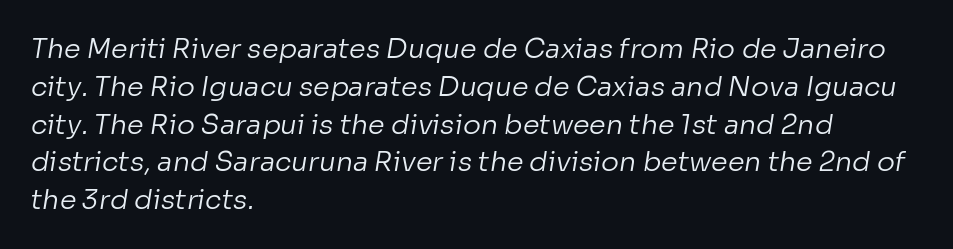
The image shows 27 px text type; set left-aligned, normal line spacing (1.4x), normal letter spacing, not underlined.
